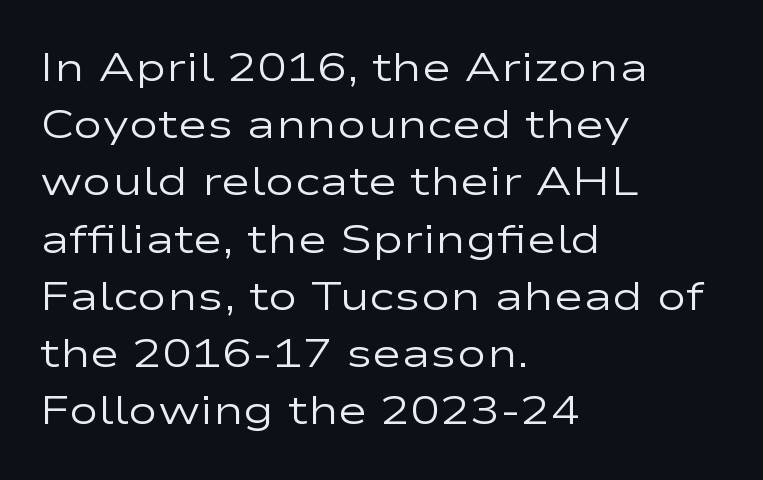
{"serif": "no", "italic": "no", "bold": "no", "weight": "regular", "width": "wide", "stroke_contrast": "low", "x_height": "medium", "monospaced": "no", "underline": "no", "align": "left", "line_spacing": "normal", "line_spacing_ratio": 1.43, "letter_spacing": "normal", "letter_spacing_em": 0.0, "glyph_px": 40}
